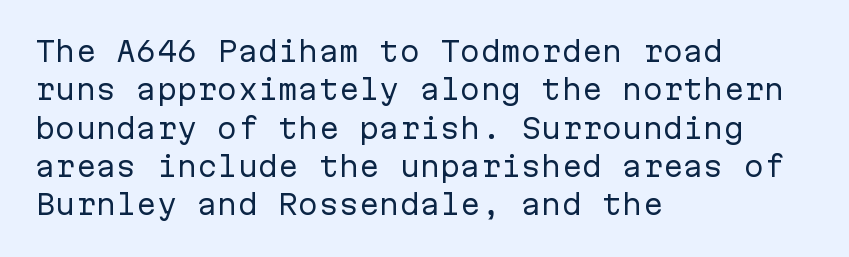
Q: Is the text bold? A: No.
Q: Is the text italic (slanted)? A: No, it is upright.
Q: Is the text underlined? A: No.
Q: How is the paragraph aligned? A: Left-aligned.
Q: Is the spacing between letters normal or unusually wide? A: Normal.
Q: Is the spacing between lines tight, normal or loose? A: Normal.
